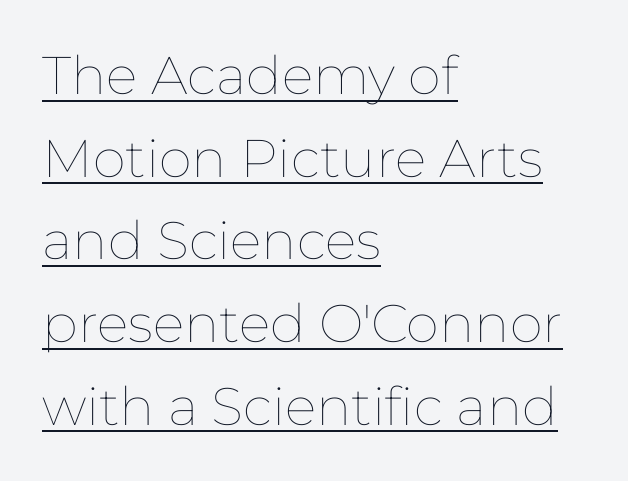
{"italic": "no", "bold": "no", "weight": "thin", "width": "normal", "stroke_contrast": "low", "x_height": "medium", "monospaced": "no", "underline": "yes", "align": "left", "line_spacing": "normal", "line_spacing_ratio": 1.56, "letter_spacing": "normal", "letter_spacing_em": 0.0, "glyph_px": 53}
